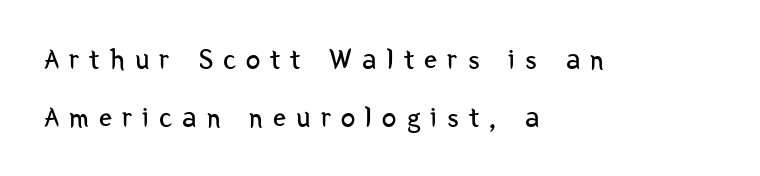
{"serif": "no", "italic": "no", "bold": "no", "weight": "regular", "width": "condensed", "stroke_contrast": "low", "x_height": "medium", "monospaced": "no", "underline": "no", "align": "left", "line_spacing": "loose", "line_spacing_ratio": 2.0, "letter_spacing": "wide", "letter_spacing_em": 0.35, "glyph_px": 29}
